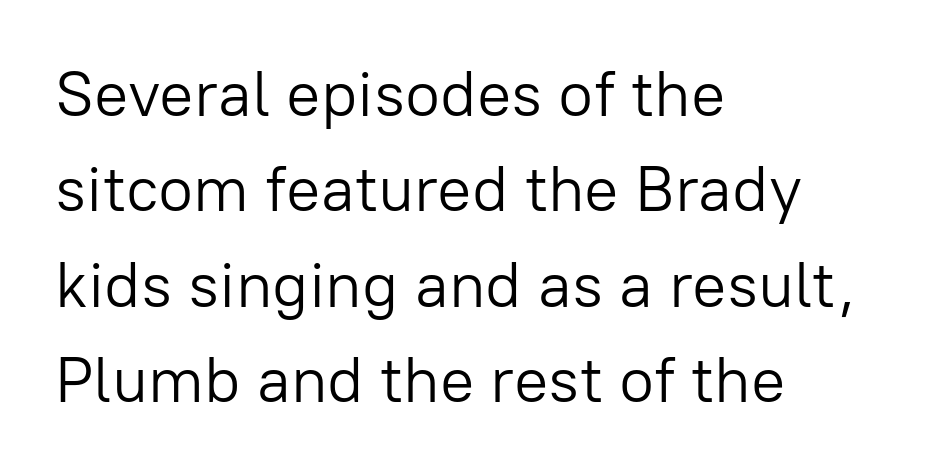
Only glyphs here, with clear space below each row. Upright lettering throughout. Note the varied advance widths — an 'i' is clearly narrower than an 'm'. The type is set solid horizontally, with unmodified tracking. One glance says typical: line gaps are just what's usual. The lines are quadded left.
